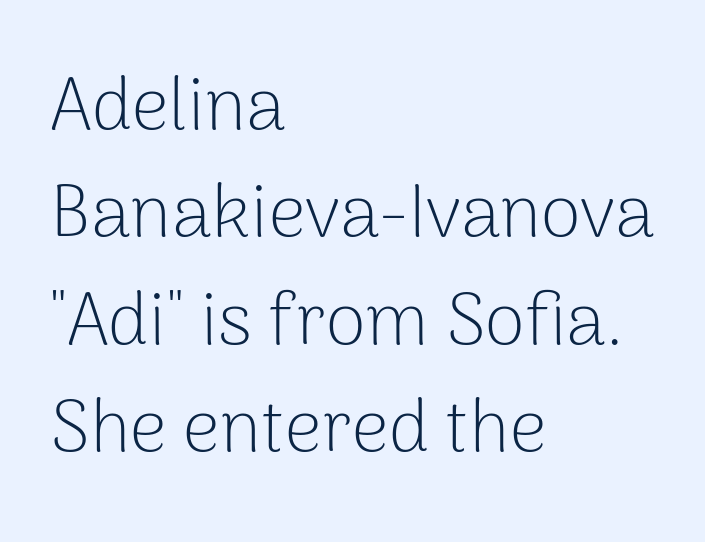
Q: Is the text bold? A: No.
Q: Is the text italic (slanted)? A: No, it is upright.
Q: Is the typeface a serif or a sans-serif typeface? A: Sans-serif.
Q: Is the text underlined? A: No.
Q: How is the paragraph aligned? A: Left-aligned.
Q: Is the spacing between letters normal or unusually wide? A: Normal.
Q: Is the spacing between lines tight, normal or loose? A: Normal.
Q: Width (condensed, normal, or wide)? A: Normal.
Q: Stroke contrast? A: Low.
Q: x-height? A: Medium.
Q: Monospaced? A: No.
